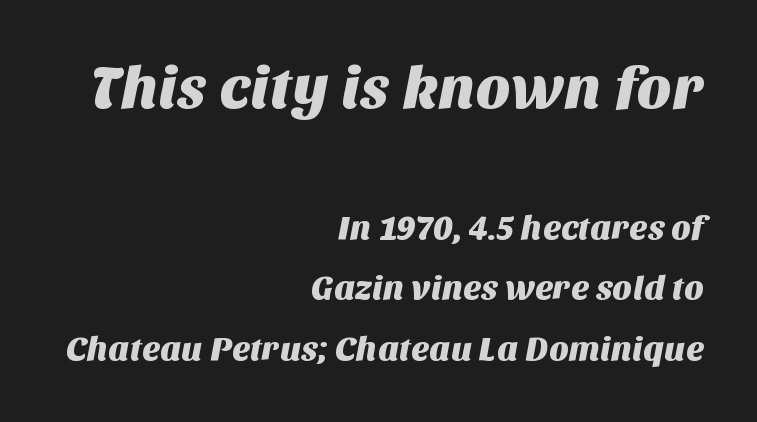
Observe the absence of serifs on each vertical stroke in this sample. Students, note that the glyphs here touch the page at normal intervals. This sample is right-justified, so line beginnings fall wherever the words allow. Plain, unruled lines of type. You get the large type first, then a drop to smaller type.
